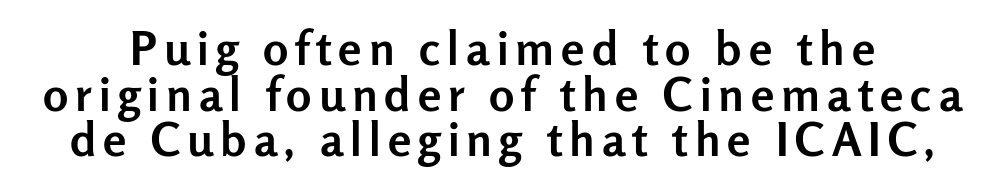
{"serif": "no", "italic": "no", "bold": "yes", "weight": "semibold", "width": "normal", "stroke_contrast": "low", "x_height": "medium", "monospaced": "no", "underline": "no", "line_spacing": "tight", "line_spacing_ratio": 0.97, "glyph_px": 47}
